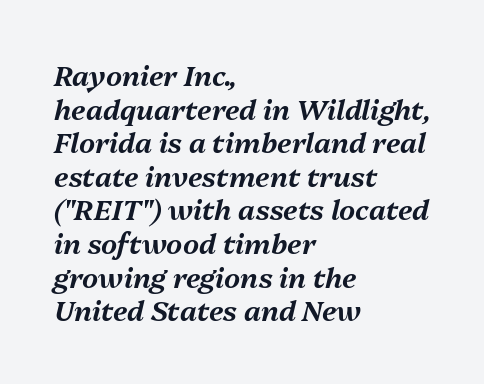
Q: Is the text italic (slanted)? A: Yes, it leans right by about 13 degrees.
Q: Is the text underlined? A: No.
Q: How is the paragraph aligned? A: Left-aligned.
Q: Is the spacing between letters normal or unusually wide? A: Normal.
Q: Width (condensed, normal, or wide)? A: Normal.
Q: Stroke contrast? A: Medium.
Q: x-height? A: Medium.
Q: Monospaced? A: No.
